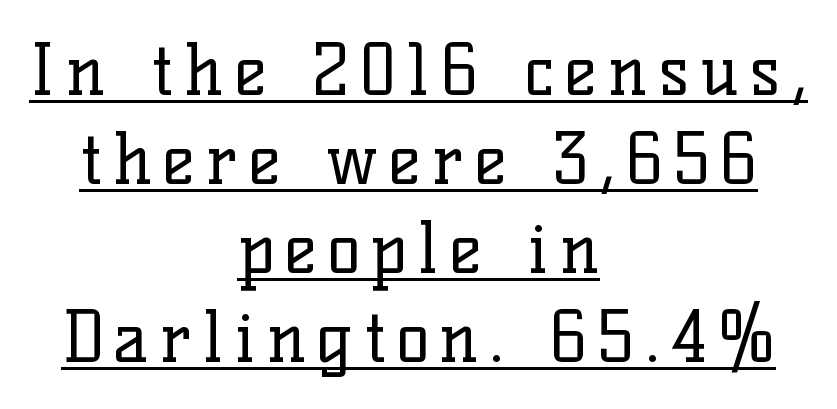
{"serif": "yes", "italic": "no", "bold": "no", "weight": "regular", "width": "normal", "stroke_contrast": "low", "x_height": "medium", "monospaced": "no", "underline": "yes", "align": "center", "line_spacing": "normal", "line_spacing_ratio": 1.29, "glyph_px": 69}
